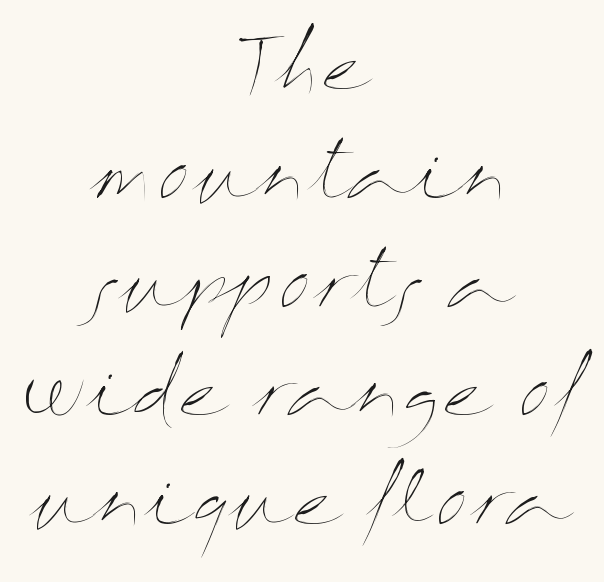
The image shows 73 px thin, wide type; set centered, normal line spacing (1.49x), normal letter spacing, not underlined; medium stroke contrast and a medium x-height.
